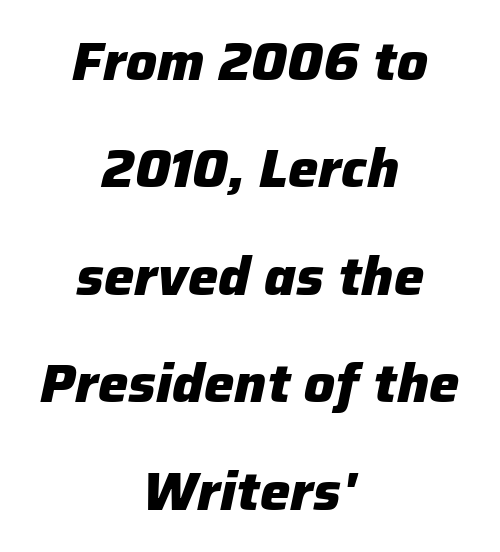
Q: Is the text bold? A: Yes.
Q: Is the text italic (slanted)? A: Yes, it leans right by about 12 degrees.
Q: Is the text underlined? A: No.
Q: How is the paragraph aligned? A: Centered.
Q: Is the spacing between letters normal or unusually wide? A: Normal.
Q: Is the spacing between lines tight, normal or loose? A: Loose.
Q: Width (condensed, normal, or wide)? A: Normal.
Q: Stroke contrast? A: Low.
Q: x-height? A: Medium.
Q: Monospaced? A: No.
